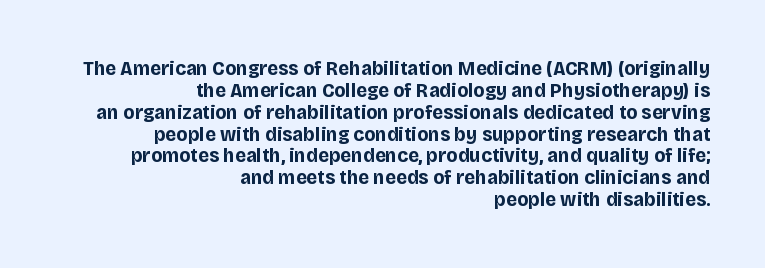
{"italic": "no", "bold": "yes", "underline": "no", "align": "right", "line_spacing": "tight", "line_spacing_ratio": 1.04, "letter_spacing": "normal", "letter_spacing_em": 0.0, "glyph_px": 21}
